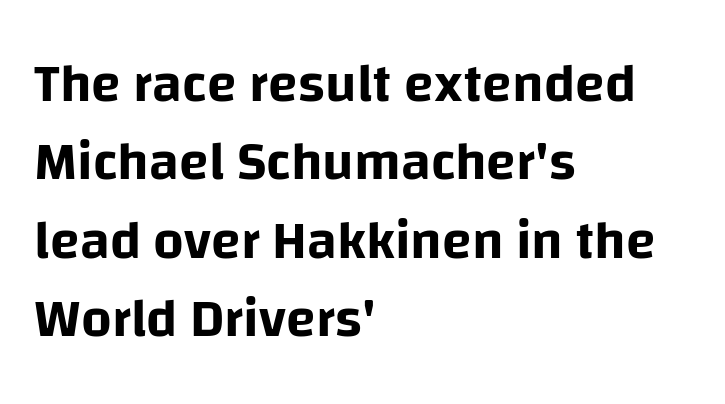
Q: Is the text italic (slanted)? A: No, it is upright.
Q: Is the typeface a serif or a sans-serif typeface? A: Sans-serif.
Q: Is the text underlined? A: No.
Q: How is the paragraph aligned? A: Left-aligned.
Q: Is the spacing between letters normal or unusually wide? A: Normal.
Q: Is the spacing between lines tight, normal or loose? A: Normal.
Q: Width (condensed, normal, or wide)? A: Normal.
Q: Stroke contrast? A: Low.
Q: x-height? A: Large.
Q: Monospaced? A: No.
